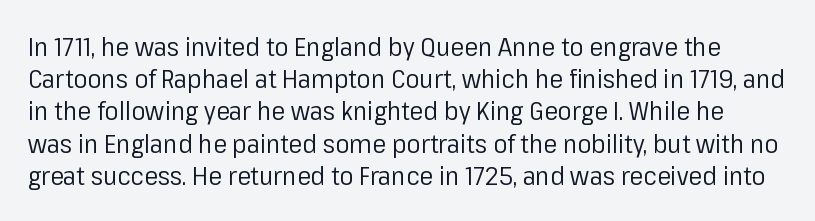
{"italic": "no", "bold": "no", "underline": "no", "line_spacing_ratio": 1.24, "letter_spacing": "normal", "letter_spacing_em": 0.0, "glyph_px": 26}
